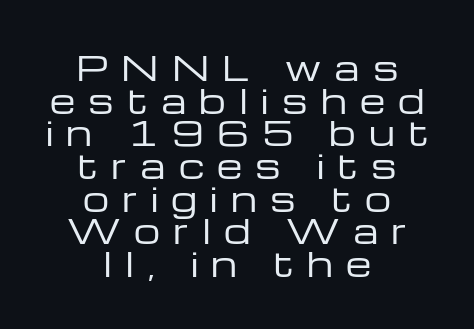
Q: Is the text bold? A: No.
Q: Is the text italic (slanted)? A: No, it is upright.
Q: Is the typeface a serif or a sans-serif typeface? A: Sans-serif.
Q: Is the text underlined? A: No.
Q: How is the paragraph aligned? A: Centered.
Q: Is the spacing between letters normal or unusually wide? A: Unusually wide.
Q: Is the spacing between lines tight, normal or loose? A: Tight.
Q: Width (condensed, normal, or wide)? A: Wide.
Q: Stroke contrast? A: Low.
Q: x-height? A: Medium.
Q: Monospaced? A: No.
